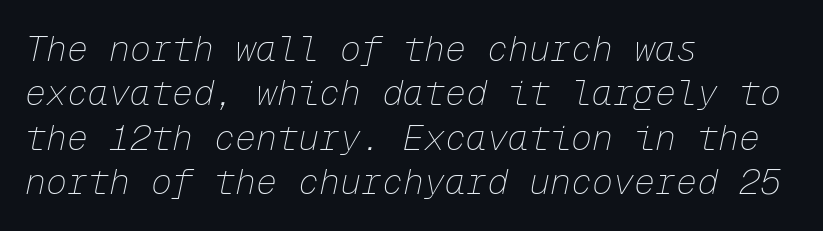
The image shows 35 px thin type, italic (leaning right), monospaced; set left-aligned, normal line spacing (1.27x), normal letter spacing, not underlined; low stroke contrast and a medium x-height.
